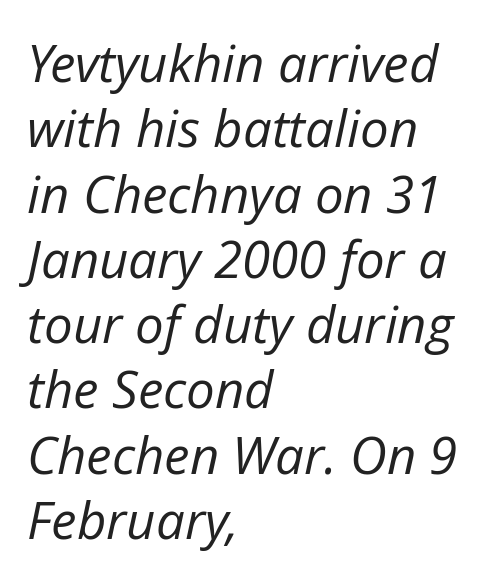
{"italic": "yes", "lean": "right", "slant_degrees": 12, "bold": "no", "weight": "regular", "width": "normal", "stroke_contrast": "low", "x_height": "medium", "monospaced": "no", "underline": "no", "align": "left", "line_spacing": "normal", "line_spacing_ratio": 1.28, "letter_spacing": "normal", "letter_spacing_em": 0.0, "glyph_px": 51}
